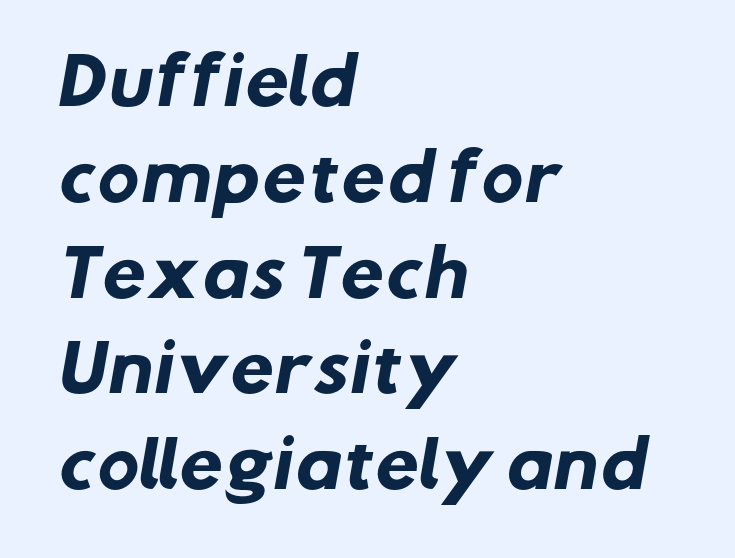
The image shows 63 px heavy sans-serif type; set left-aligned, normal line spacing (1.52x), normal letter spacing, not underlined; low stroke contrast and a medium x-height.
